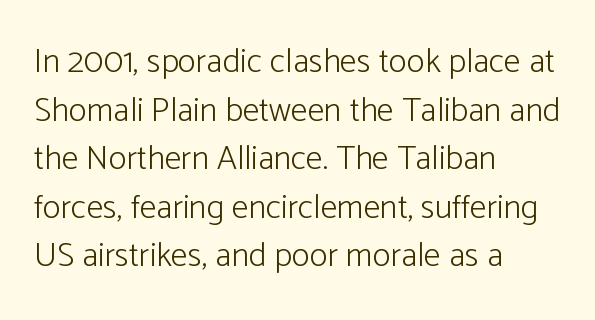
Q: Is the text bold? A: No.
Q: Is the text italic (slanted)? A: No, it is upright.
Q: Is the typeface a serif or a sans-serif typeface? A: Sans-serif.
Q: Is the text underlined? A: No.
Q: How is the paragraph aligned? A: Left-aligned.
Q: Is the spacing between letters normal or unusually wide? A: Normal.
Q: Is the spacing between lines tight, normal or loose? A: Normal.
Q: Width (condensed, normal, or wide)? A: Normal.
Q: Stroke contrast? A: Low.
Q: x-height? A: Medium.
Q: Monospaced? A: No.
